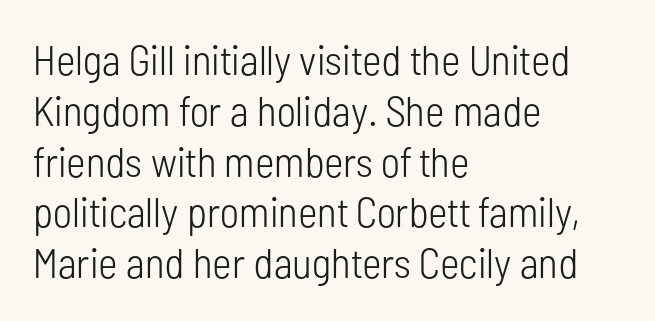
The image shows 42 px light, condensed sans-serif type, upright; set left-aligned, line spacing 1.21x, normal letter spacing, not underlined; low stroke contrast and a medium x-height.
